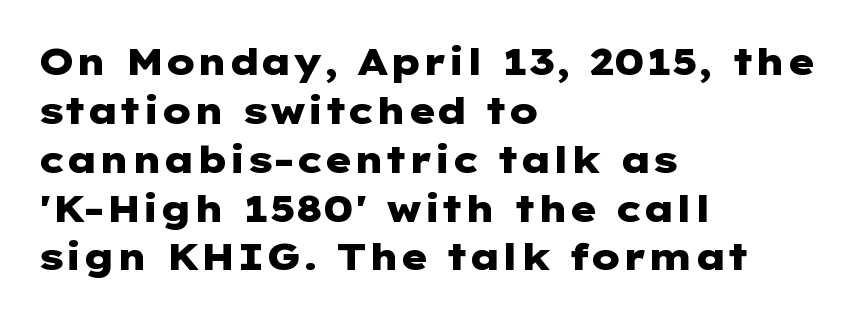
{"serif": "no", "italic": "no", "bold": "yes", "weight": "heavy", "width": "wide", "stroke_contrast": "low", "x_height": "medium", "underline": "no", "align": "left", "line_spacing": "normal", "line_spacing_ratio": 1.32, "letter_spacing": "normal", "letter_spacing_em": 0.0, "glyph_px": 37}
